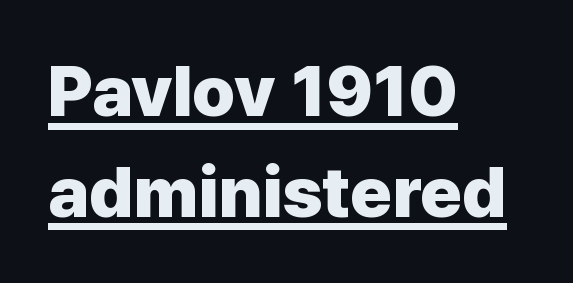
Q: Is the text bold? A: Yes.
Q: Is the text italic (slanted)? A: No, it is upright.
Q: Is the typeface a serif or a sans-serif typeface? A: Sans-serif.
Q: Is the text underlined? A: Yes.
Q: How is the paragraph aligned? A: Left-aligned.
Q: Is the spacing between letters normal or unusually wide? A: Normal.
Q: Is the spacing between lines tight, normal or loose? A: Normal.
Q: Width (condensed, normal, or wide)? A: Normal.
Q: Stroke contrast? A: Low.
Q: x-height? A: Medium.
Q: Monospaced? A: No.
